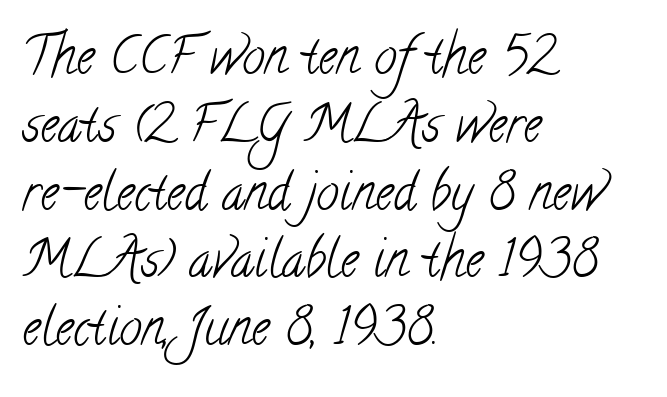
{"serif": "yes", "bold": "no", "weight": "light", "width": "condensed", "stroke_contrast": "low", "x_height": "small", "monospaced": "no", "underline": "no", "align": "left", "line_spacing": "normal", "line_spacing_ratio": 1.33, "letter_spacing": "normal", "letter_spacing_em": 0.0, "glyph_px": 51}
